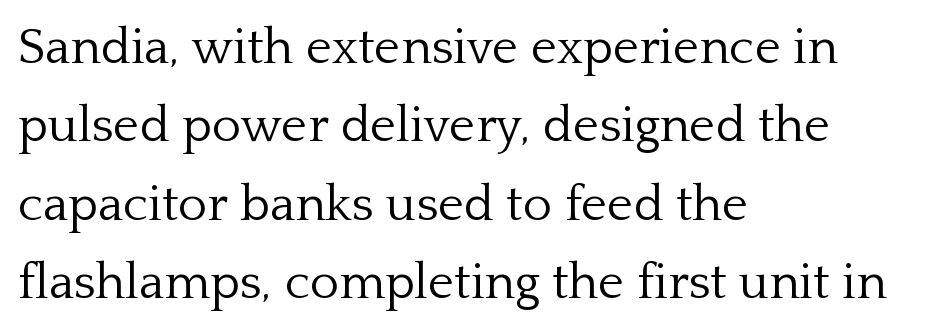
{"serif": "yes", "italic": "no", "bold": "no", "weight": "light", "width": "normal", "stroke_contrast": "low", "x_height": "medium", "monospaced": "no", "underline": "no", "align": "left", "line_spacing": "normal", "line_spacing_ratio": 1.57, "letter_spacing": "normal", "letter_spacing_em": 0.0, "glyph_px": 50}
